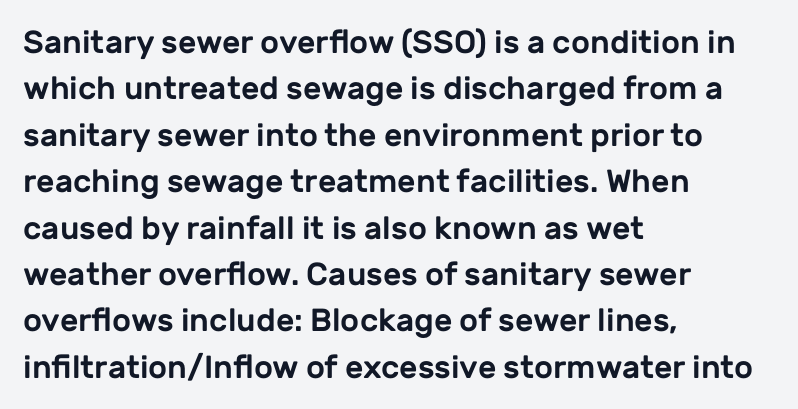
{"serif": "no", "italic": "no", "width": "normal", "stroke_contrast": "low", "x_height": "medium", "monospaced": "no", "underline": "no", "align": "left", "line_spacing": "normal", "line_spacing_ratio": 1.45, "letter_spacing": "normal", "letter_spacing_em": 0.0, "glyph_px": 32}
